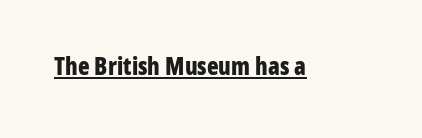
Students, observe the line beneath the letters — that is underlining. Upright lettering throughout. Summary of weight: heavy, a full bold. Here the glyphs are tracked normally, forming tight word shapes.
